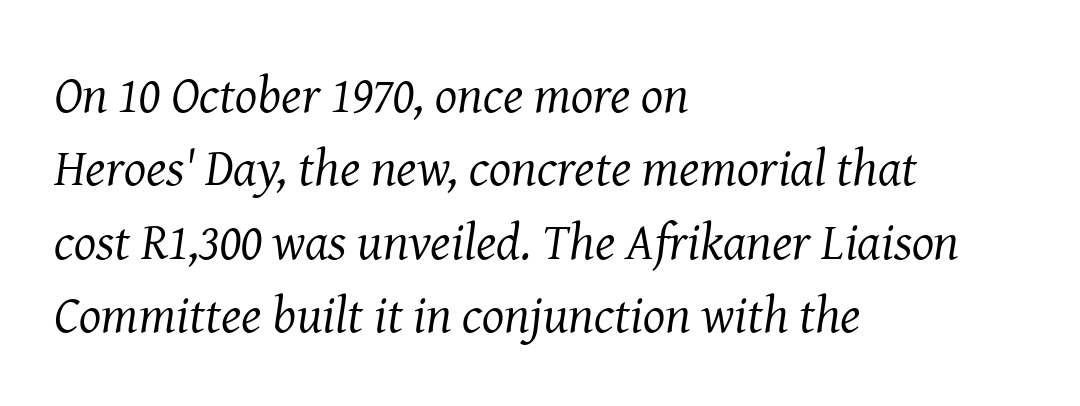
{"serif": "yes", "italic": "yes", "lean": "right", "slant_degrees": 8, "bold": "no", "weight": "regular", "width": "normal", "stroke_contrast": "medium", "x_height": "medium", "monospaced": "no", "underline": "no", "align": "left", "line_spacing": "normal", "line_spacing_ratio": 1.41, "letter_spacing": "normal", "letter_spacing_em": 0.0, "glyph_px": 52}
